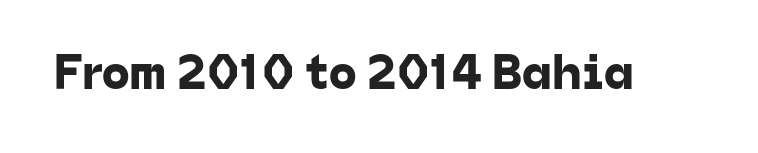
The image shows 50 px sans-serif type; set normal letter spacing, not underlined; low stroke contrast and a medium x-height.
